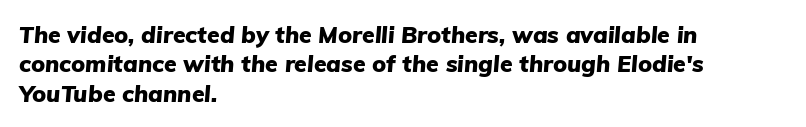
{"italic": "yes", "lean": "right", "slant_degrees": 5, "bold": "yes", "underline": "no", "align": "left", "line_spacing": "normal", "line_spacing_ratio": 1.28, "letter_spacing": "normal", "letter_spacing_em": 0.0, "glyph_px": 23}
